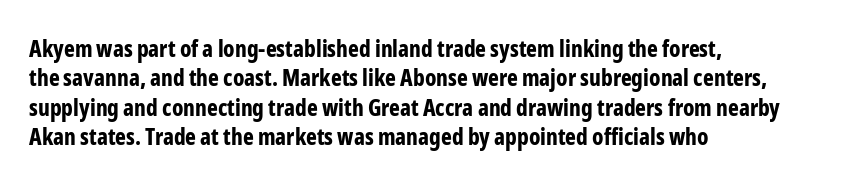
In terms of posture, this sample is upright. Whoever set this chose a conventional vertical rhythm. The space directly below the letters is spotless. A typesetter would call this zero additional tracking.
